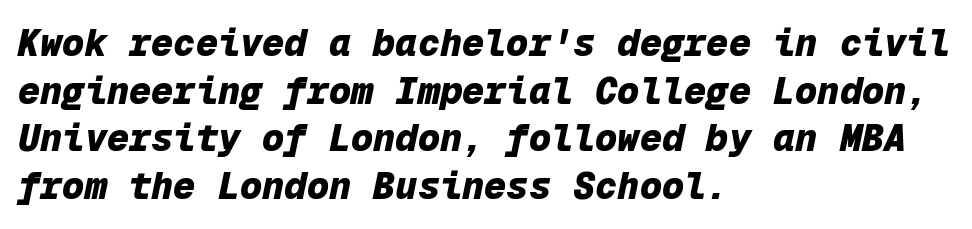
Q: Is the text bold? A: Yes.
Q: Is the text italic (slanted)? A: Yes, it leans right by about 12 degrees.
Q: Is the text underlined? A: No.
Q: How is the paragraph aligned? A: Left-aligned.
Q: Is the spacing between letters normal or unusually wide? A: Normal.
Q: Is the spacing between lines tight, normal or loose? A: Normal.
Q: Width (condensed, normal, or wide)? A: Normal.
Q: Stroke contrast? A: Low.
Q: x-height? A: Medium.
Q: Monospaced? A: Yes.
